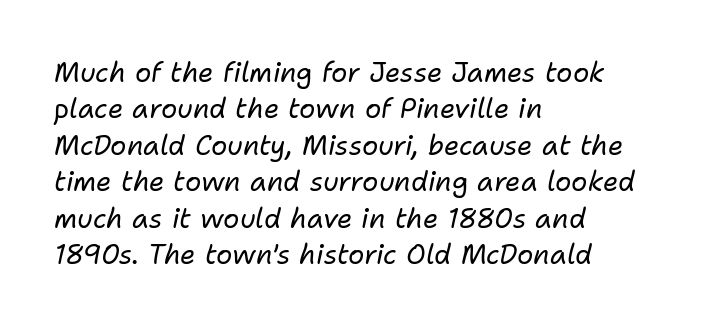
One-word summary of the alignment: left. Ink coverage per letter is moderate at most. Regular leading. Bare-footed words on every line.
